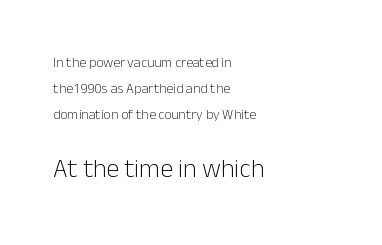
The image shows 26 px text type, upright; set left-aligned, line spacing 1.85x, normal letter spacing, not underlined; the second (bottom) block is 1.86x larger.
